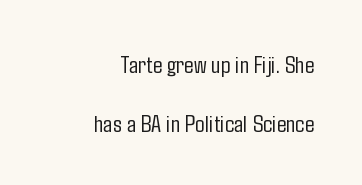
The image shows 25 px text type, upright; set right-aligned, loose line spacing (2.35x), normal letter spacing, not underlined.
